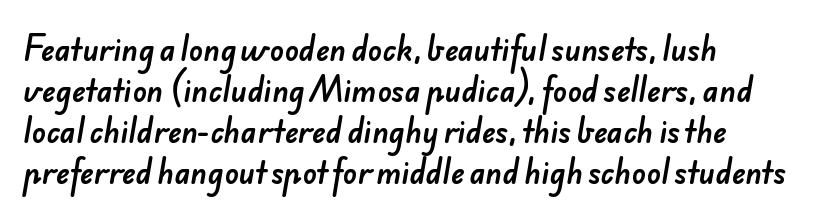
The paragraph has a hard left edge and a soft right edge. One glance says typical: line gaps are just what's usual. Look at the bottom of the vertical strokes: they stop flat, with no serifs. The string is rendered with underlining switched off. A typesetter would call this proportional, since set widths differ per character.
